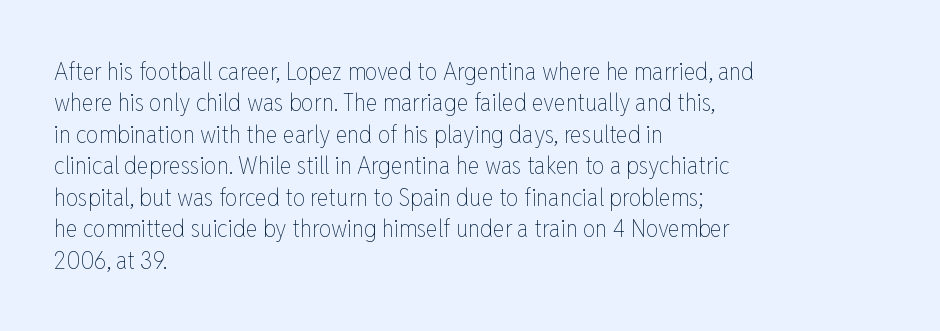
{"italic": "no", "bold": "no", "underline": "no", "align": "left", "line_spacing": "normal", "line_spacing_ratio": 1.26, "letter_spacing": "normal", "letter_spacing_em": 0.0, "glyph_px": 25}
